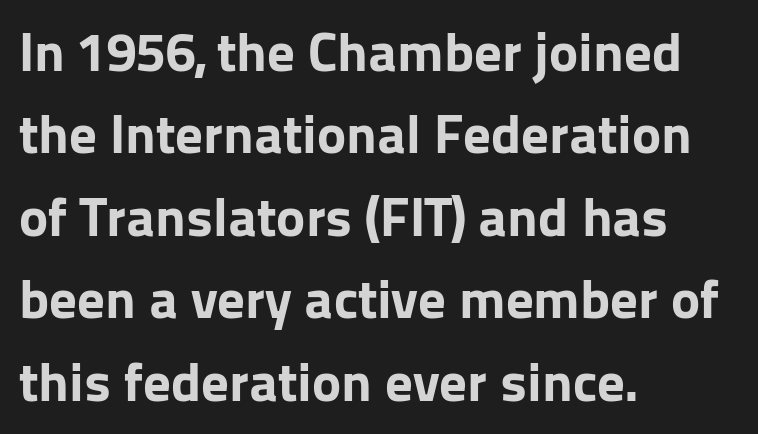
These lines keep a tight, regular rhythm from letter to letter. The face used here is proportionally spaced, like ordinary book or web type. Vertical spacing — default. Letterform terminals end flat and unadorned throughout the passage.
